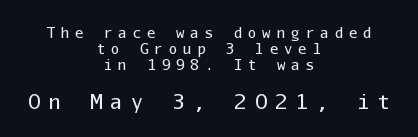
{"italic": "no", "bold": "no", "underline": "no", "align": "center", "line_spacing_ratio": 1.16, "letter_spacing": "wide", "letter_spacing_em": 0.43, "larger_block": "second", "size_ratio": 1.43, "glyph_px": 20}
